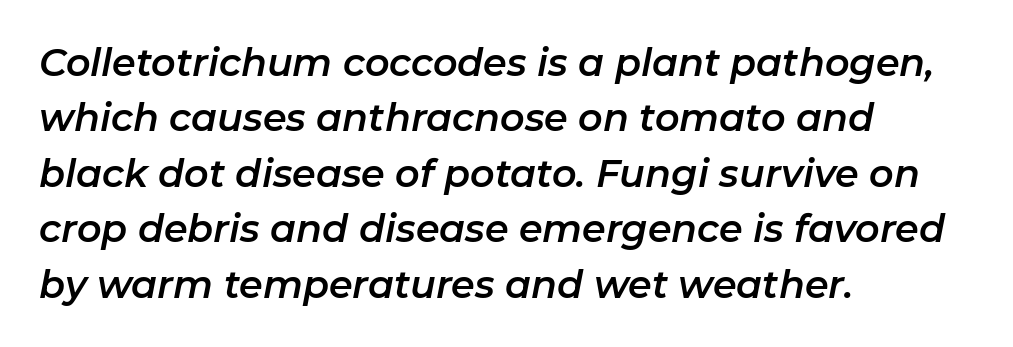
Descender tails drop into unmarked territory. Note the varied advance widths — an 'i' is clearly narrower than an 'm'. Style check: oblique. Short note: letters normally spaced. Horizontally, the lines are justified to the leading edge only. Line spacing here is normal.
